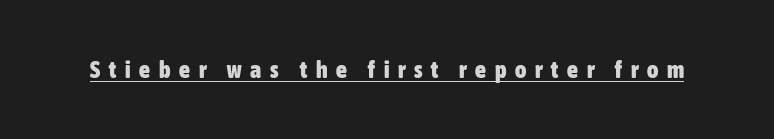
Q: Is the text bold? A: Yes.
Q: Is the text italic (slanted)? A: No, it is upright.
Q: Is the text underlined? A: Yes.
Q: Is the spacing between letters normal or unusually wide? A: Unusually wide.
